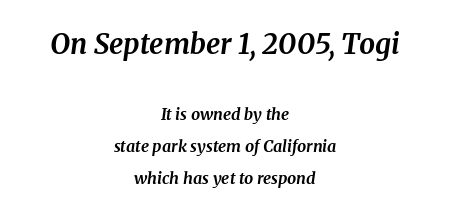
{"serif": "yes", "italic": "yes", "lean": "right", "slant_degrees": 8, "bold": "yes", "weight": "bold", "width": "normal", "stroke_contrast": "medium", "x_height": "medium", "monospaced": "no", "underline": "no", "align": "center", "line_spacing": "loose", "line_spacing_ratio": 1.99, "letter_spacing": "normal", "letter_spacing_em": 0.0, "larger_block": "first", "size_ratio": 1.75, "glyph_px": 28}
